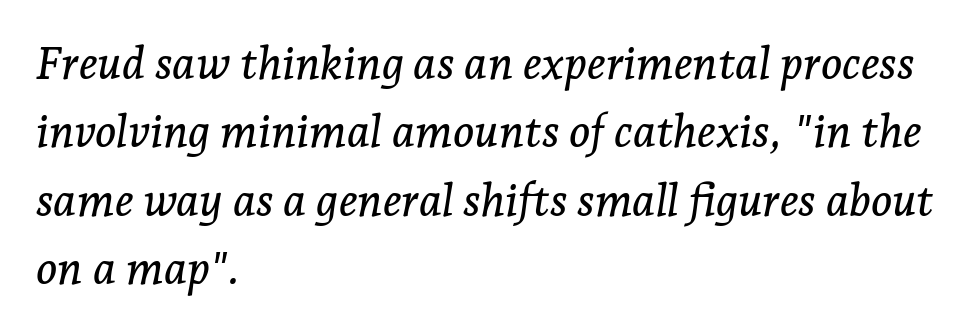
The designer went with a serif here, giving each stem small feet. The face used here is proportionally spaced, like ordinary book or web type. Only glyphs here, with clear space below each row. The lines are quadded left. Italic: yes, the glyphs are oblique. This block has exactly the height ordinary leading produces.
